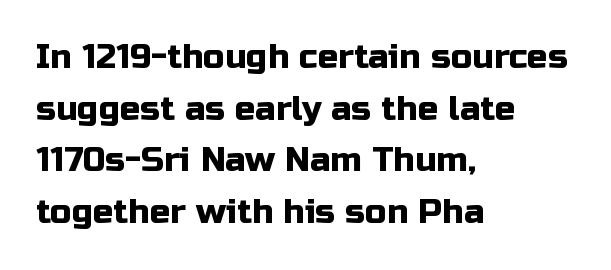
The image shows 34 px sans-serif type, upright; set left-aligned, normal line spacing (1.52x), normal letter spacing, not underlined; low stroke contrast and a medium x-height.
